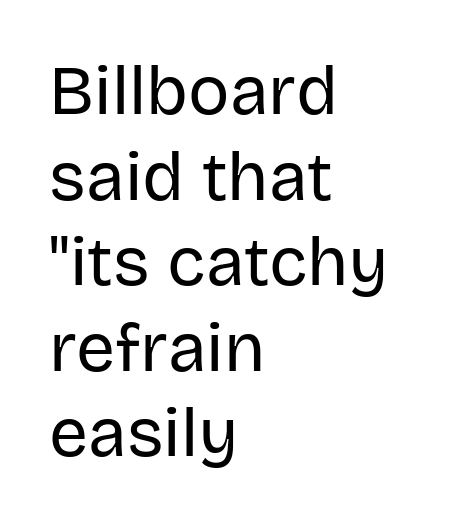
{"serif": "no", "italic": "no", "bold": "no", "weight": "regular", "width": "normal", "stroke_contrast": "low", "x_height": "large", "monospaced": "no", "underline": "no", "align": "left", "line_spacing_ratio": 1.24, "letter_spacing": "normal", "letter_spacing_em": 0.0, "glyph_px": 69}
